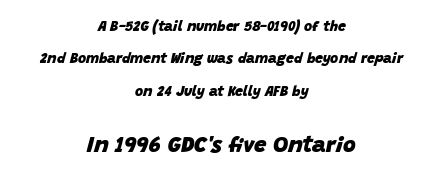
The image shows 22 px bold type, italic (leaning right); set centered, loose line spacing (2.32x), normal letter spacing, not underlined; the second (bottom) block is 1.57x larger.
